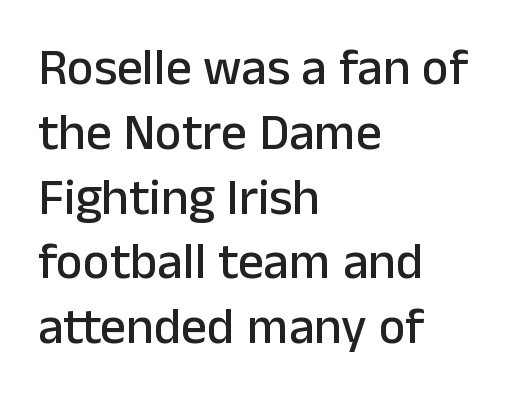
{"serif": "no", "italic": "no", "width": "normal", "stroke_contrast": "low", "x_height": "medium", "monospaced": "no", "underline": "no", "align": "left", "line_spacing": "normal", "line_spacing_ratio": 1.27, "letter_spacing": "normal", "letter_spacing_em": 0.0, "glyph_px": 51}
